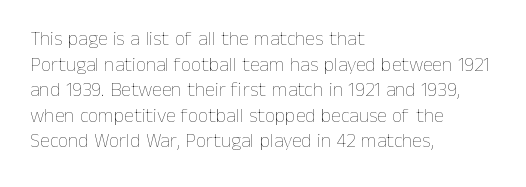
The image shows 20 px text type, upright; set left-aligned, normal line spacing (1.28x), normal letter spacing, not underlined.
